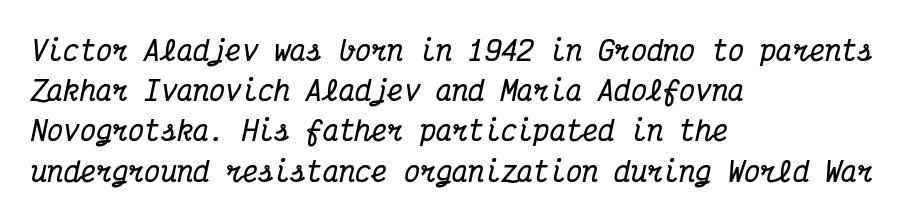
Horizontal alignment here is leftward, the default for most running prose. How would I describe the line gaps? Plain and ordinary. You'd pick this weight for a headline — it's a proper bold. Does extra space separate the letters? No, they use regular spacing. The zone under the glyphs is completely vacant.
